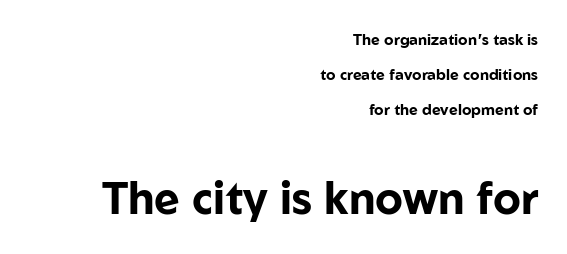
The image shows 44 px bold sans-serif type, upright; set right-aligned, loose line spacing (2.32x), normal letter spacing, not underlined; the second (bottom) block is 2.93x larger; low stroke contrast and a medium x-height.
